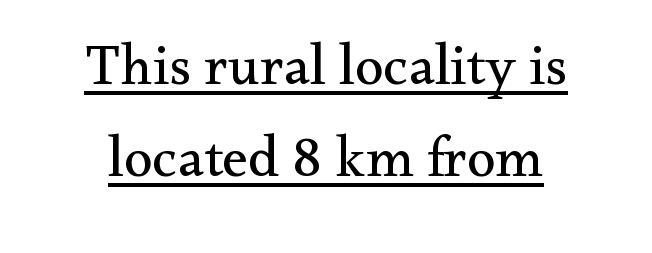
{"serif": "yes", "italic": "no", "bold": "no", "weight": "regular", "width": "normal", "stroke_contrast": "medium", "x_height": "small", "monospaced": "no", "underline": "yes", "align": "center", "line_spacing": "normal", "line_spacing_ratio": 1.59, "letter_spacing": "normal", "letter_spacing_em": 0.0, "glyph_px": 58}
